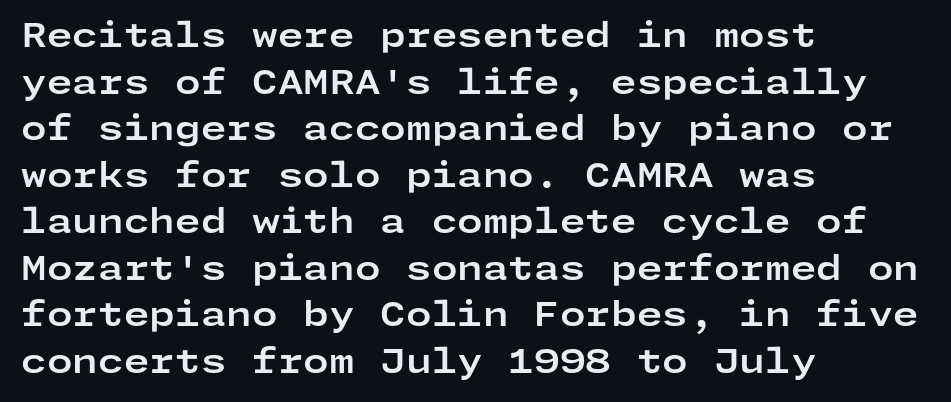
The font's upright variant was chosen for this text. Reading down the column, the eye jumps a familiar distance to each next line. Nothing sits at the stroke ends, so this counts as sans-serif. Has an underline been added? It has not.
